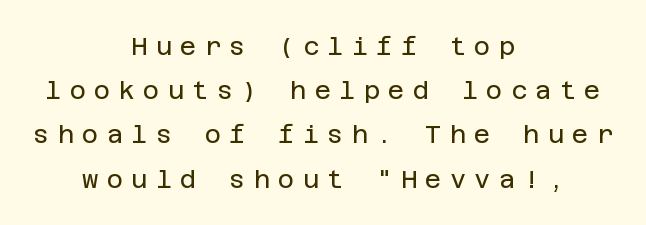
Q: Is the text bold? A: No.
Q: Is the text italic (slanted)? A: No, it is upright.
Q: Is the text underlined? A: No.
Q: How is the paragraph aligned? A: Centered.
Q: Is the spacing between letters normal or unusually wide? A: Unusually wide.
